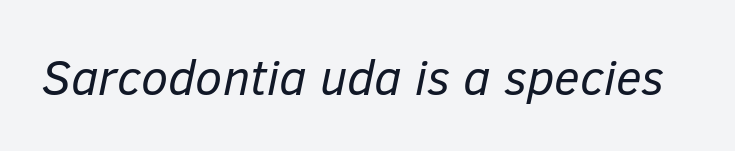
Note the varied advance widths — an 'i' is clearly narrower than an 'm'. Tracking value appears to be zero — textbook default spacing. The letters are slanted; this is an italic face. Weight: in the light-to-regular range. Only glyphs here, with clear space below each row.
